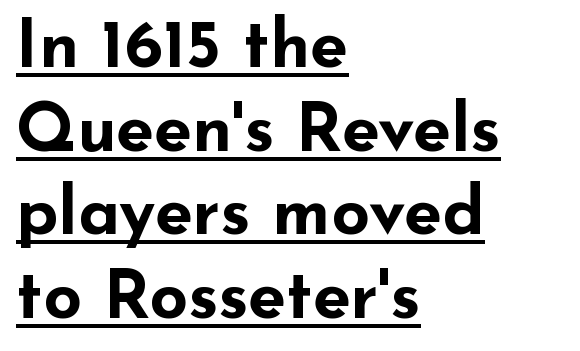
Q: Is the text bold? A: Yes.
Q: Is the text italic (slanted)? A: No, it is upright.
Q: Is the typeface a serif or a sans-serif typeface? A: Sans-serif.
Q: Is the text underlined? A: Yes.
Q: How is the paragraph aligned? A: Left-aligned.
Q: Is the spacing between letters normal or unusually wide? A: Normal.
Q: Width (condensed, normal, or wide)? A: Wide.
Q: Stroke contrast? A: Low.
Q: x-height? A: Small.
Q: Monospaced? A: No.
